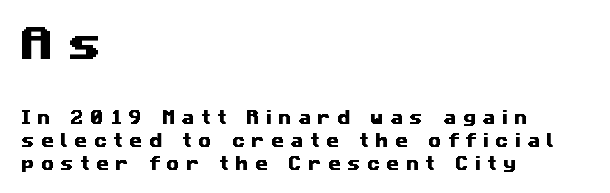
{"serif": "no", "width": "wide", "stroke_contrast": "medium", "x_height": "medium", "monospaced": "no", "underline": "no", "align": "left", "line_spacing": "normal", "line_spacing_ratio": 1.55, "letter_spacing": "wide", "letter_spacing_em": 0.43, "larger_block": "first", "size_ratio": 2.47, "glyph_px": 37}
